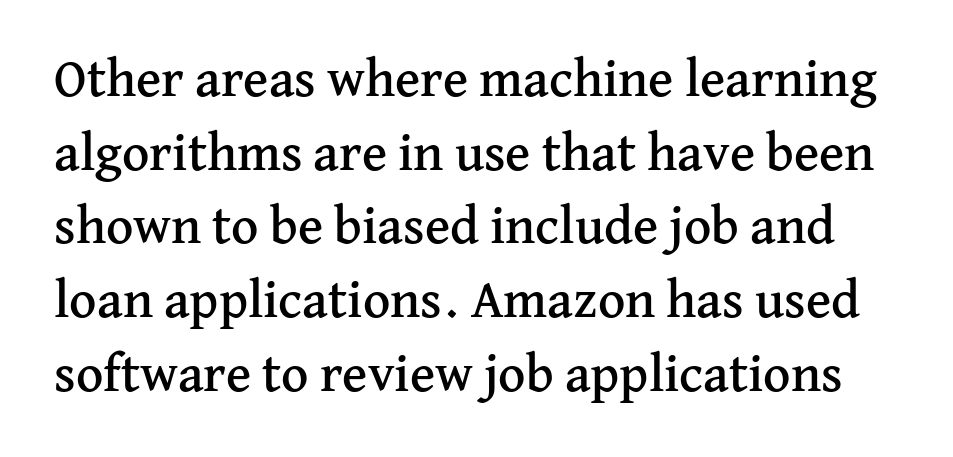
The image shows 53 px serif type, upright; set normal line spacing (1.39x), normal letter spacing, not underlined; medium stroke contrast and a medium x-height.
